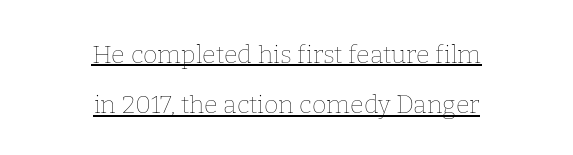
The image shows 25 px text type, upright; set centered, loose line spacing (2.01x), normal letter spacing, underlined.
